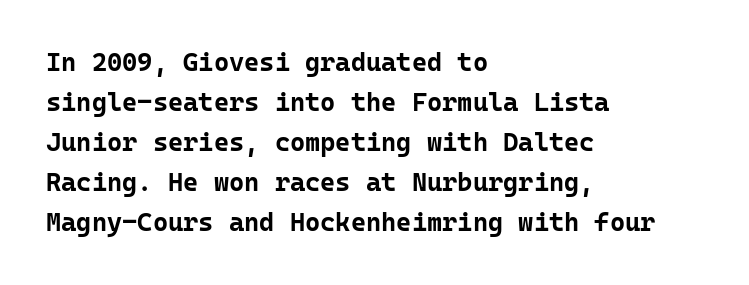
The letterforms sit shoulder to shoulder at normal distance. If you measured baseline to baseline, you'd find a middling distance. The specimen omits any rule beneath the text block's lines. These lines stack with their left ends in a neat column.
